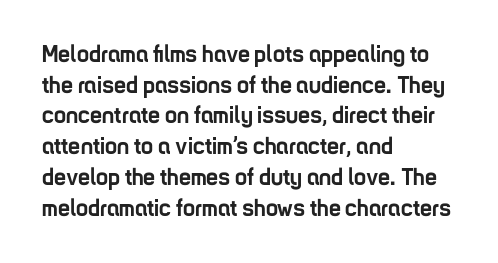
{"italic": "no", "bold": "yes", "underline": "no", "align": "left", "line_spacing": "normal", "line_spacing_ratio": 1.28, "letter_spacing": "normal", "letter_spacing_em": 0.0, "glyph_px": 24}
